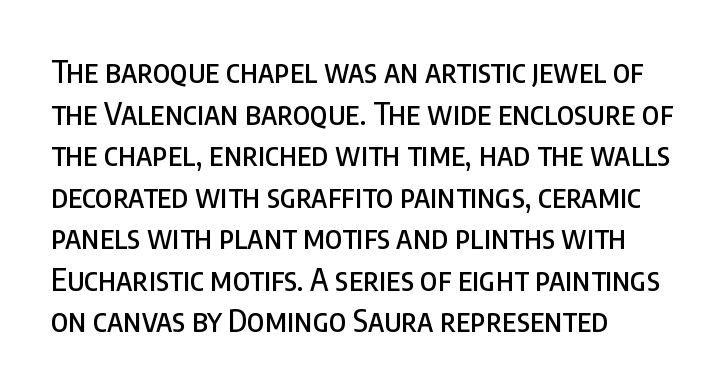
Q: Is the text italic (slanted)? A: No, it is upright.
Q: Is the typeface a serif or a sans-serif typeface? A: Sans-serif.
Q: Is the text underlined? A: No.
Q: How is the paragraph aligned? A: Left-aligned.
Q: Is the spacing between letters normal or unusually wide? A: Normal.
Q: Is the spacing between lines tight, normal or loose? A: Normal.
Q: Width (condensed, normal, or wide)? A: Condensed.
Q: Stroke contrast? A: Low.
Q: x-height? A: Large.
Q: Monospaced? A: No.
